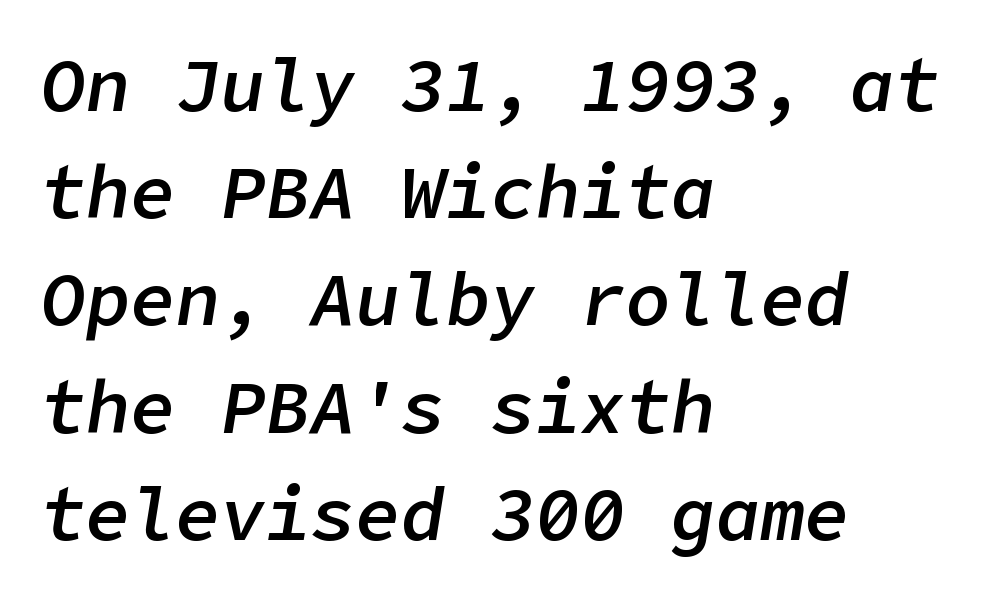
A clean baseline with only descenders dipping below it. These lines stack with their left ends in a neat column. Honestly, the row spacing looks completely unremarkable. This sample uses an oblique cut, with every glyph tilted off the vertical. Compared with an ordinary text face, these strokes are moderately heavier — a semibold.
